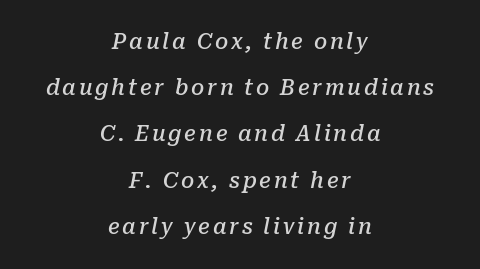
The image shows 21 px text type, italic (leaning right); set centered, loose line spacing (2.2x), not underlined.
